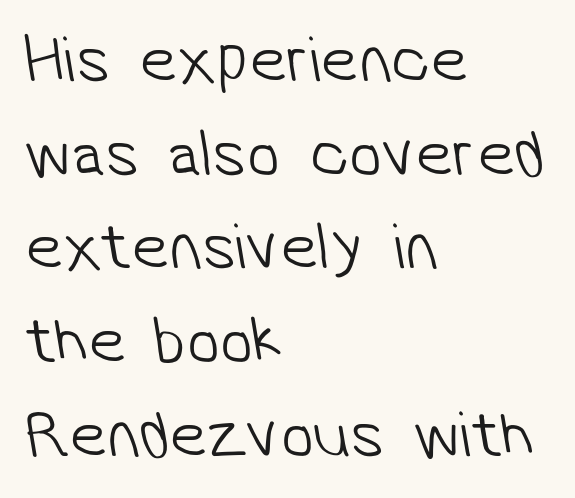
Here the designer chose a conventional face with non-uniform glyph widths. Letters rest on an invisible, unmarked baseline. The designer left line spacing at the default. Characters follow at the spacing the type designer built in.
